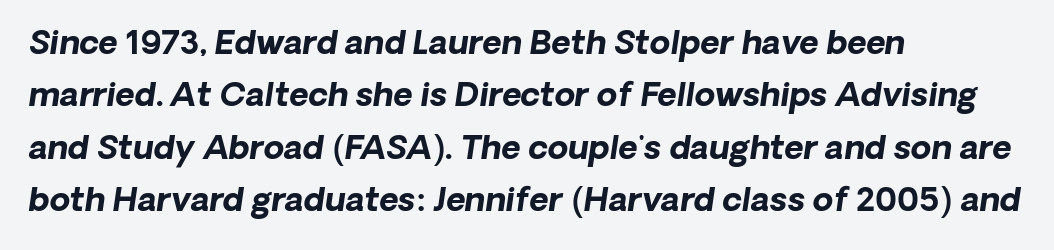
{"serif": "no", "bold": "yes", "weight": "bold", "width": "normal", "stroke_contrast": "low", "x_height": "medium", "monospaced": "no", "underline": "no", "align": "left", "line_spacing": "normal", "line_spacing_ratio": 1.59, "letter_spacing": "normal", "letter_spacing_em": 0.0, "glyph_px": 33}
